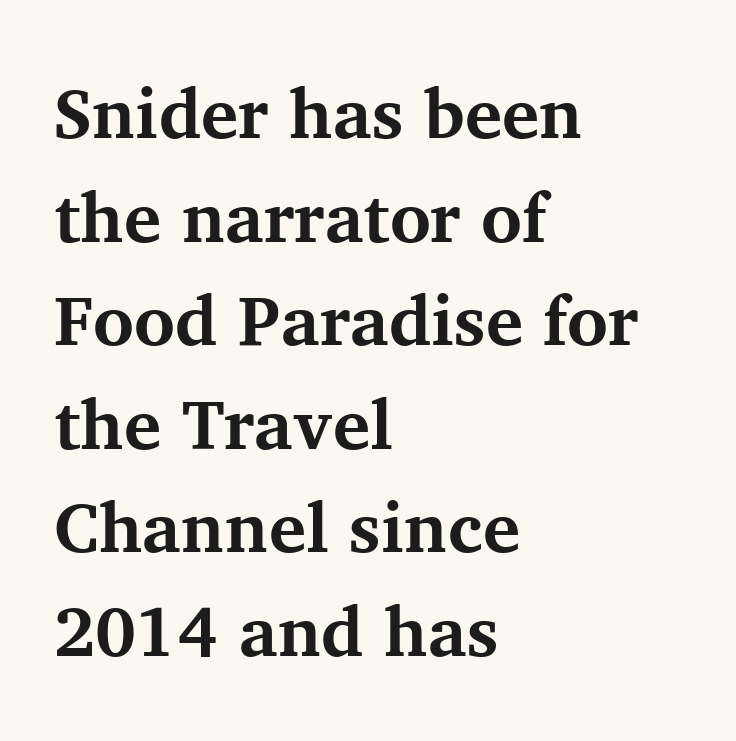
Q: Is the text bold? A: Yes.
Q: Is the text italic (slanted)? A: No, it is upright.
Q: Is the typeface a serif or a sans-serif typeface? A: Serif.
Q: Is the text underlined? A: No.
Q: How is the paragraph aligned? A: Left-aligned.
Q: Is the spacing between letters normal or unusually wide? A: Normal.
Q: Is the spacing between lines tight, normal or loose? A: Normal.
Q: Width (condensed, normal, or wide)? A: Normal.
Q: Stroke contrast? A: Medium.
Q: x-height? A: Medium.
Q: Monospaced? A: No.
